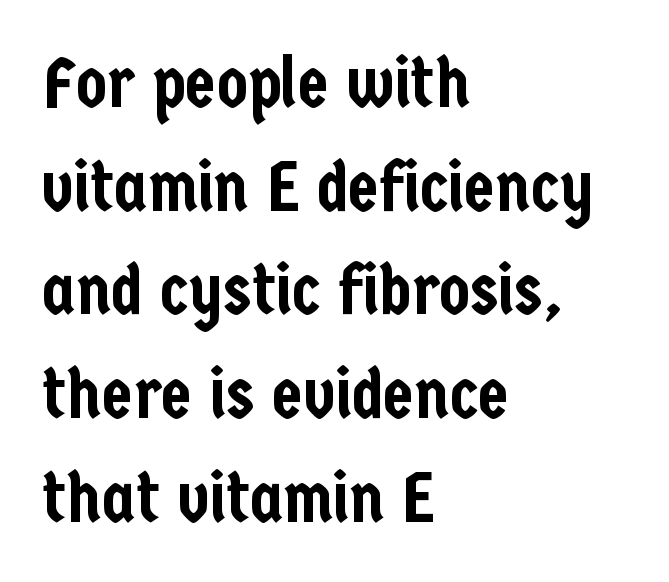
Is the block centered? No — it sits flush against the left margin. Standard letterfit; no display-style spreading of the glyphs. The foot of each line stays bare and open. A typesetter would call this proportional, since set widths differ per character. Each new line begins a customary step beneath the previous one.
